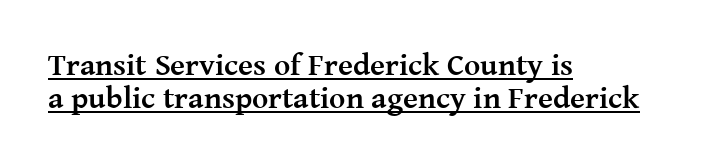
{"serif": "yes", "italic": "no", "bold": "yes", "weight": "semibold", "width": "normal", "stroke_contrast": "medium", "x_height": "medium", "monospaced": "no", "underline": "yes", "align": "left", "line_spacing": "tight", "line_spacing_ratio": 1.05, "letter_spacing": "normal", "letter_spacing_em": 0.0, "glyph_px": 31}
